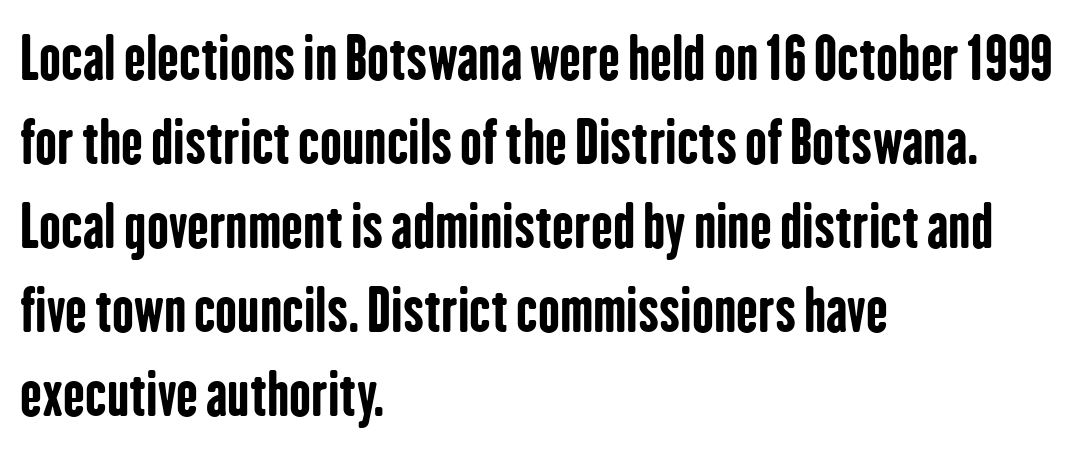
{"serif": "no", "italic": "no", "bold": "yes", "weight": "bold", "width": "condensed", "stroke_contrast": "low", "x_height": "medium", "monospaced": "no", "underline": "no", "align": "left", "line_spacing": "normal", "line_spacing_ratio": 1.45, "letter_spacing": "normal", "letter_spacing_em": 0.0, "glyph_px": 58}
